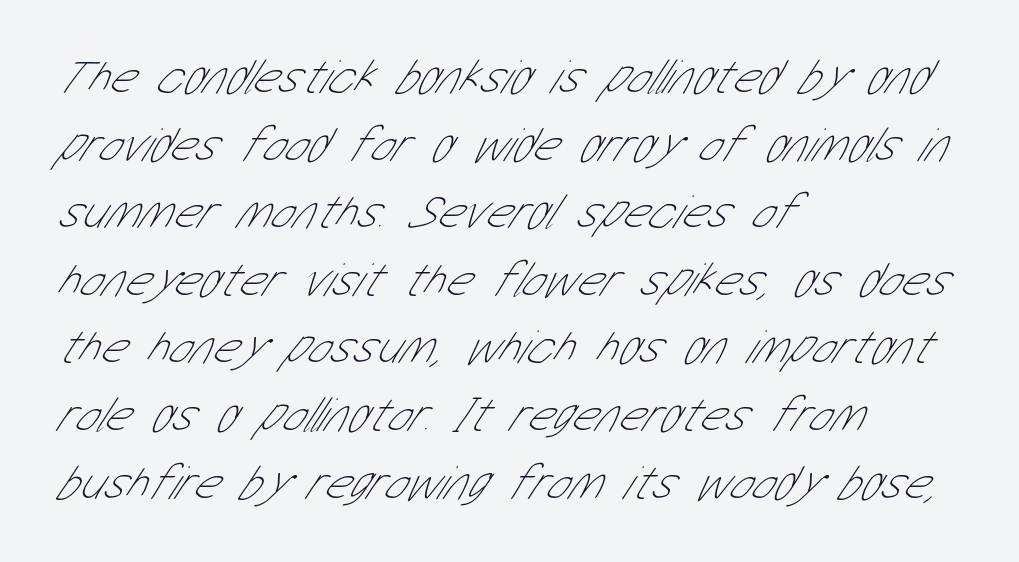
A sans-serif font was chosen for this passage. One-word summary of the alignment: left. No word sits above an underline. You could not count columns in this text — the font is proportionally spaced.
